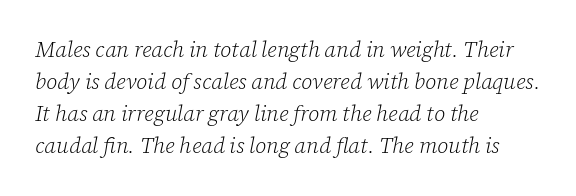
No extra ink here — the face is not bold. Nobody touched the tracking dial on this one. A normal amount of white space separates one row of letters from the next. The paragraph shown leans on its left margin. Lines of text with bare space underneath. In terms of posture, this sample is oblique.
